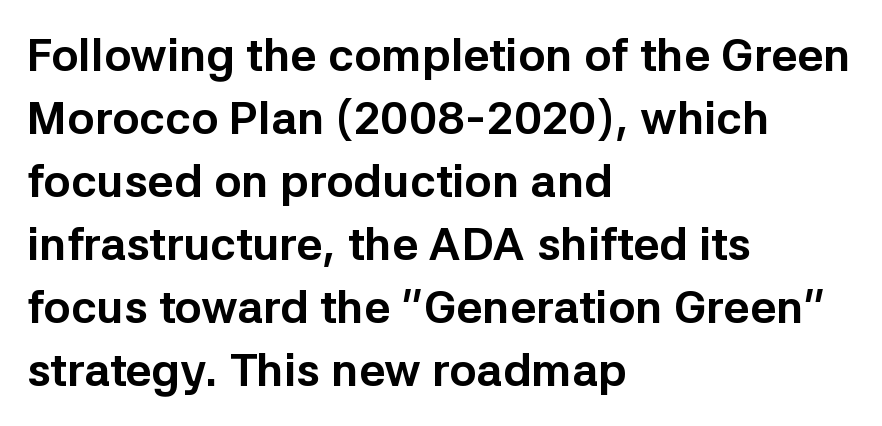
The foot of each line stays bare and open. Compared with a centered layout, this one pins lines to the left instead. Proportional: the letters do not fall into vertical columns. Type style note: lacks serifs. No extra tracking has been applied to these lines. Leading matches the norm, producing a regular column.
